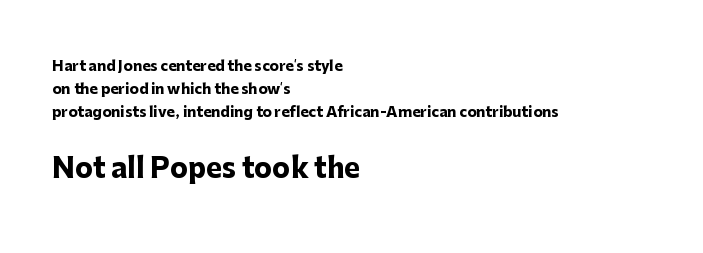
The image shows 27 px bold type, upright; set left-aligned, normal line spacing (1.64x), normal letter spacing, not underlined; the second (bottom) block is 1.93x larger.
